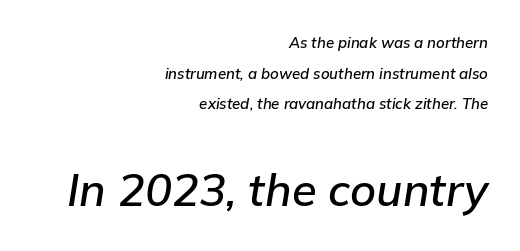
The image shows 45 px text type, italic (leaning right); set right-aligned, loose line spacing (2.05x), normal letter spacing, not underlined; the second (bottom) block is 3.0x larger; low stroke contrast and a medium x-height.
